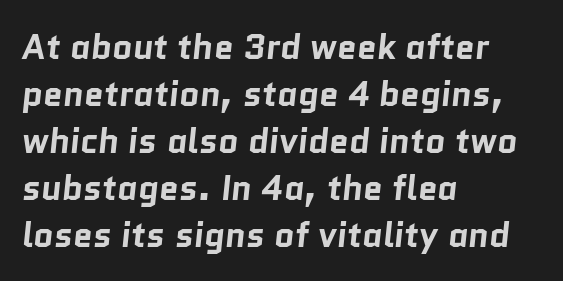
The sample has been set heavy, in full bold. Look at the tracking — it's just the regular setting, nothing added. This sample is left-justified, so line endings fall wherever the words run out. The area under the type is left untouched. Proportional: the letters do not fall into vertical columns. The characters display no serif detailing; their extremities are plain.
